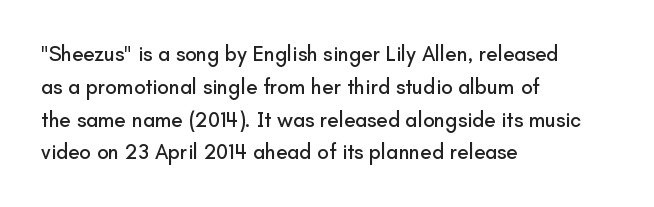
{"italic": "no", "underline": "no", "align": "left", "line_spacing": "normal", "line_spacing_ratio": 1.56, "letter_spacing": "normal", "letter_spacing_em": 0.0, "glyph_px": 21}
